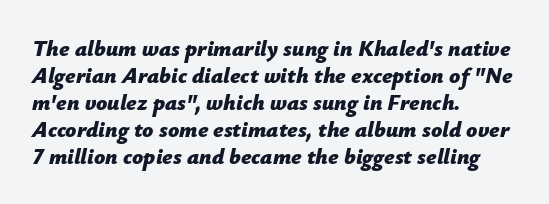
Between one letter and the next there's only the usual sliver of space. A typesetter would mark this as italic. The characters look thick and weighty, a clear bold. Leftover space on each line is placed entirely after the last word. Descender tails drop into unmarked territory.
